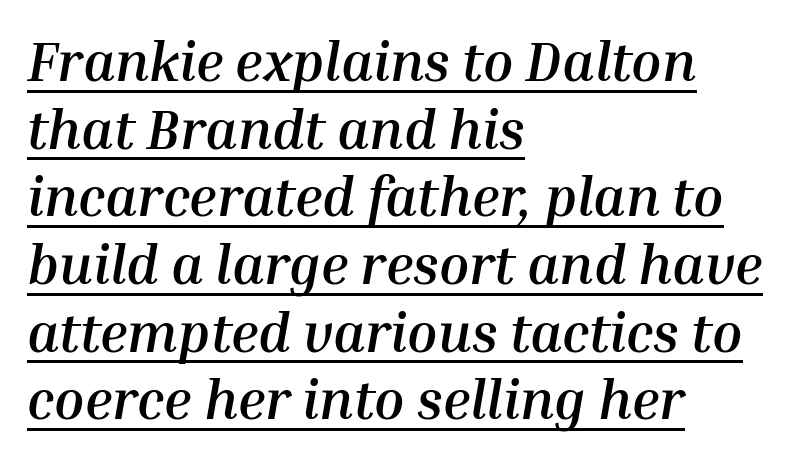
Q: Is the text bold? A: Yes.
Q: Is the text italic (slanted)? A: Yes, it leans right by about 10 degrees.
Q: Is the text underlined? A: Yes.
Q: How is the paragraph aligned? A: Left-aligned.
Q: Is the spacing between letters normal or unusually wide? A: Normal.
Q: Width (condensed, normal, or wide)? A: Normal.
Q: Stroke contrast? A: Medium.
Q: x-height? A: Medium.
Q: Monospaced? A: No.
